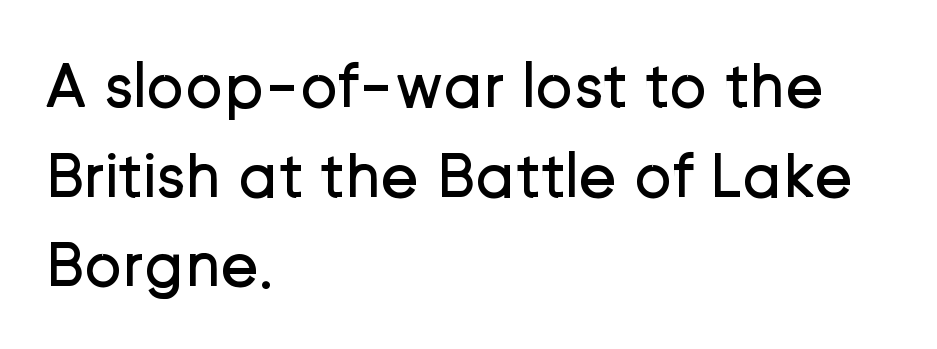
Q: Is the text bold? A: No.
Q: Is the text italic (slanted)? A: No, it is upright.
Q: Is the typeface a serif or a sans-serif typeface? A: Sans-serif.
Q: Is the text underlined? A: No.
Q: How is the paragraph aligned? A: Left-aligned.
Q: Is the spacing between letters normal or unusually wide? A: Normal.
Q: Is the spacing between lines tight, normal or loose? A: Normal.
Q: Width (condensed, normal, or wide)? A: Normal.
Q: Stroke contrast? A: Low.
Q: x-height? A: Medium.
Q: Monospaced? A: No.
